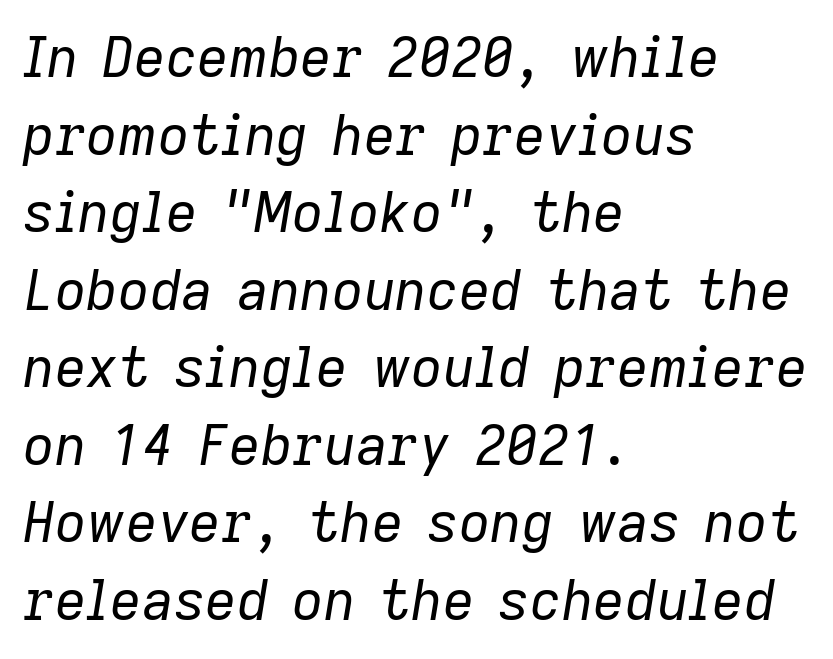
Style check: oblique. Looks like regular typesetting: each glyph gets only the width it needs. The block of text has a typical density, with ordinary space between rows. Weight: in the light-to-regular range.
